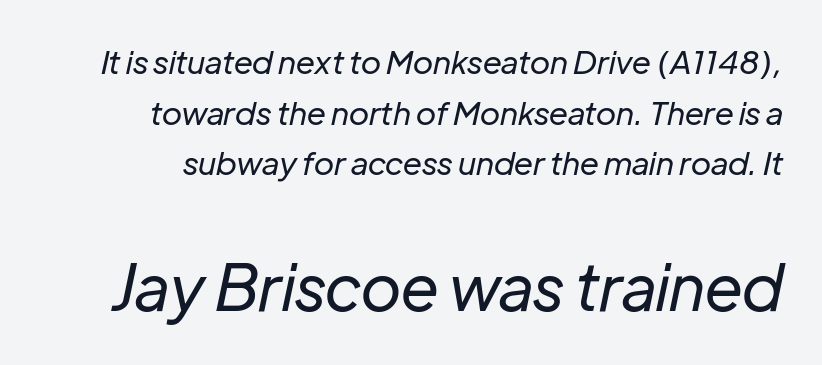
The string is rendered with underlining switched off. Compared with typical body copy, the letter spacing here is the same. Vertical spacing — default. Slant detected: the letters are inclined. You get the small type first, then a jump to larger type.
